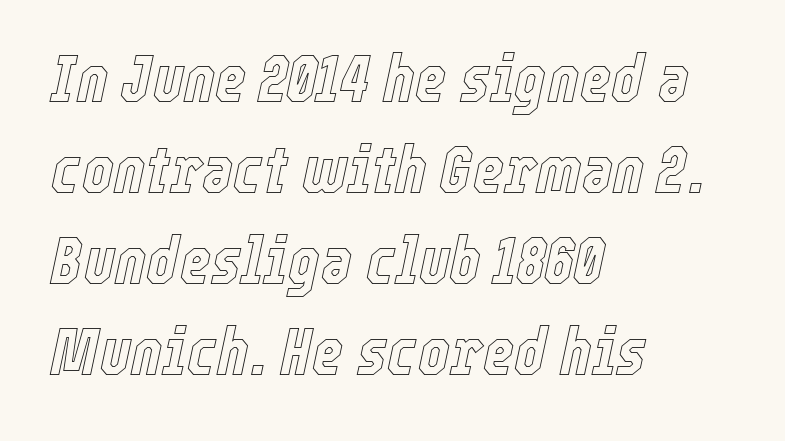
Is the letter spacing exaggerated? No — it looks like the ordinary default. Is there much room between lines? A standard amount, neither cramped nor airy. The lines in this sample share a left origin and differ only in where they stop. Beneath every word, the page is bare.
